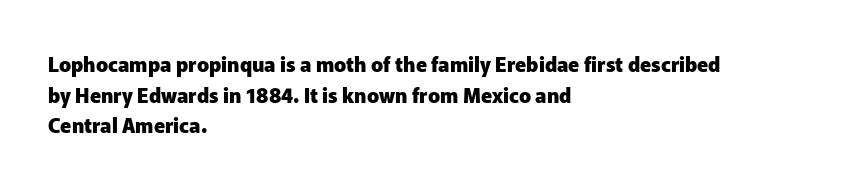
{"italic": "no", "bold": "yes", "underline": "no", "align": "left", "line_spacing": "normal", "line_spacing_ratio": 1.53, "letter_spacing": "normal", "letter_spacing_em": 0.0, "glyph_px": 20}
